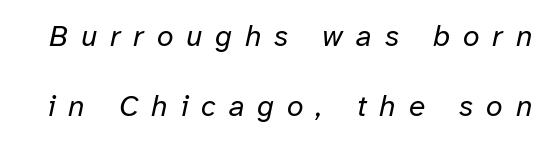
Interline gaps are noticeably wide in this sample. The letters advance in unequal steps, a hallmark of proportional type. The rendering inserts visible extra space after every character. The weight would be labelled regular, book, light, or lighter still. The typography opts for an oblique posture over an upright one. Nobody drew a line under any word here.
